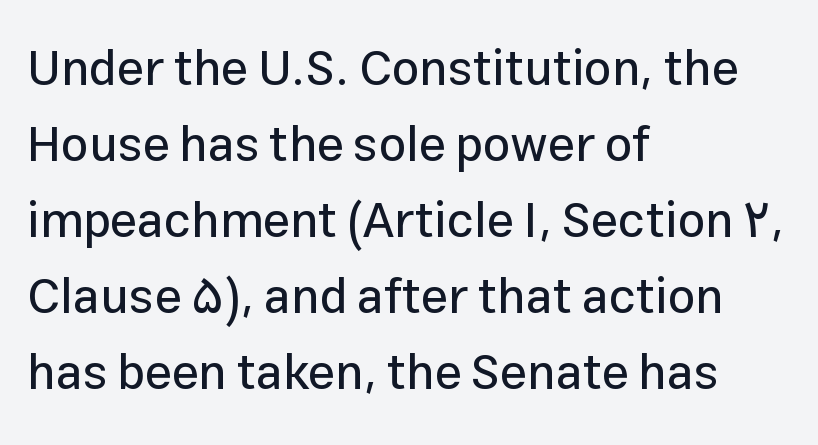
The image shows 49 px sans-serif type, upright; set left-aligned, normal line spacing (1.55x), normal letter spacing, not underlined; low stroke contrast and a medium x-height.
